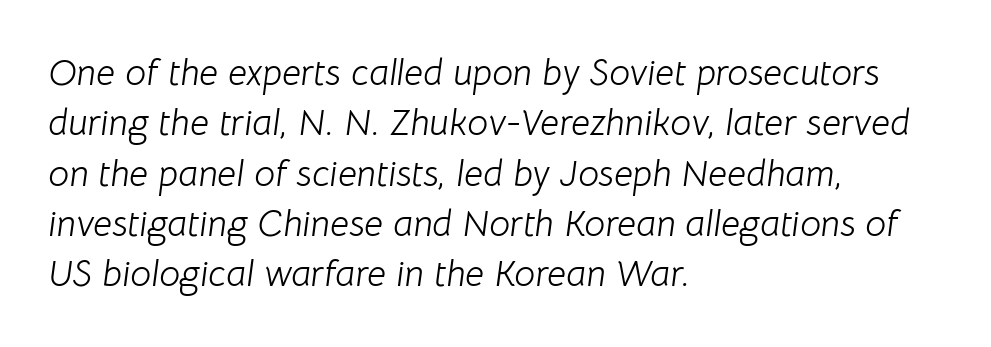
{"italic": "yes", "lean": "right", "slant_degrees": 8, "bold": "no", "weight": "light", "width": "normal", "stroke_contrast": "low", "x_height": "medium", "monospaced": "no", "underline": "no", "align": "left", "line_spacing": "normal", "line_spacing_ratio": 1.36, "letter_spacing": "normal", "letter_spacing_em": 0.0, "glyph_px": 37}
